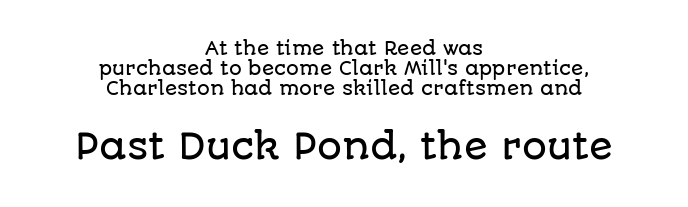
Q: Is the text italic (slanted)? A: No, it is upright.
Q: Is the typeface a serif or a sans-serif typeface? A: Sans-serif.
Q: Is the text underlined? A: No.
Q: How is the paragraph aligned? A: Centered.
Q: Is the spacing between letters normal or unusually wide? A: Normal.
Q: Is the spacing between lines tight, normal or loose? A: Tight.
Q: Which block of text is set in a larger size, the first (top) or the second (bottom)? A: The second (bottom) one.
Q: Width (condensed, normal, or wide)? A: Normal.
Q: Stroke contrast? A: Low.
Q: x-height? A: Large.
Q: Monospaced? A: No.
